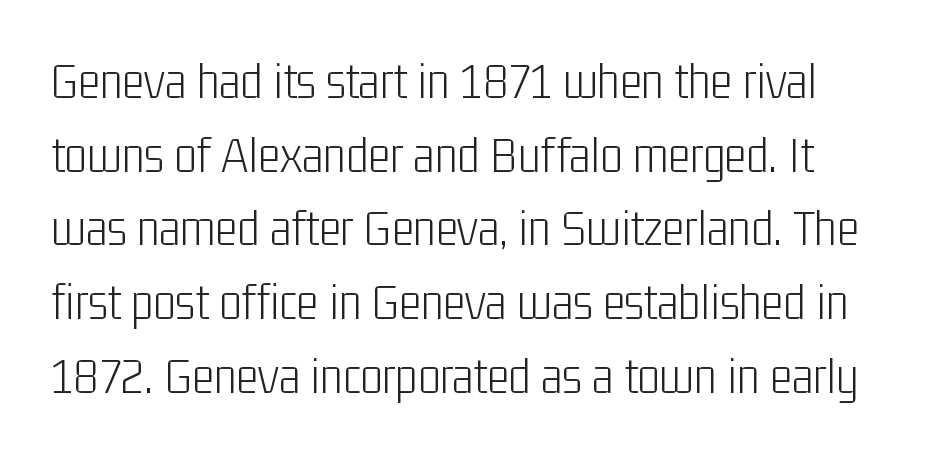
Nobody drew a line under any word here. Character widths vary here, with narrow letters taking less room than wide ones. Rows of type keep a routine distance in the vertical direction. The face used here is a sans, in the tradition of grotesques and geometrics. The axis of the letterforms is exactly vertical. No chunkiness to these letters — they're not bold.
